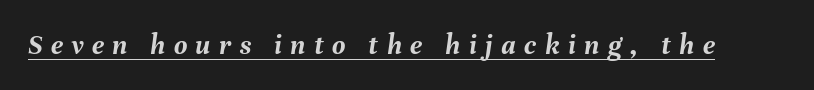
Q: Is the text bold? A: Yes.
Q: Is the text italic (slanted)? A: Yes, it leans right by about 8 degrees.
Q: Is the text underlined? A: Yes.
Q: Is the spacing between letters normal or unusually wide? A: Unusually wide.
Q: Width (condensed, normal, or wide)? A: Normal.
Q: Stroke contrast? A: Medium.
Q: x-height? A: Medium.
Q: Monospaced? A: No.
